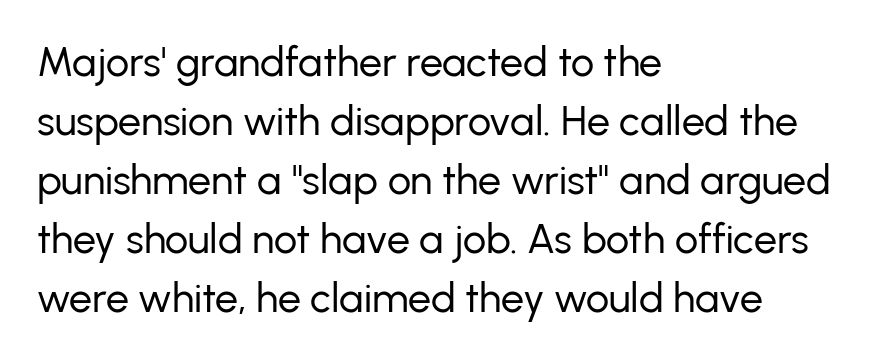
The image shows 41 px regular-weight sans-serif type, upright; set left-aligned, normal line spacing (1.44x), normal letter spacing, not underlined; low stroke contrast and a medium x-height.
